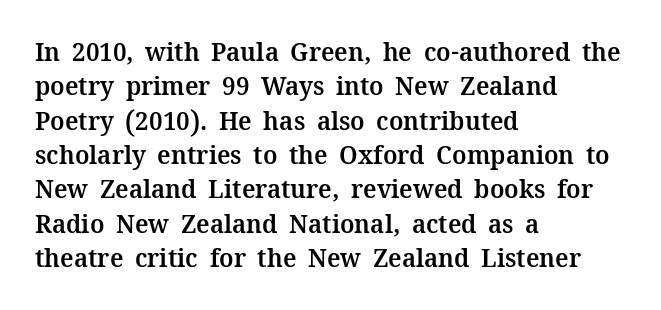
{"italic": "no", "bold": "semi", "underline": "no", "align": "left", "line_spacing": "normal", "line_spacing_ratio": 1.32, "letter_spacing": "normal", "letter_spacing_em": 0.0, "glyph_px": 26}
